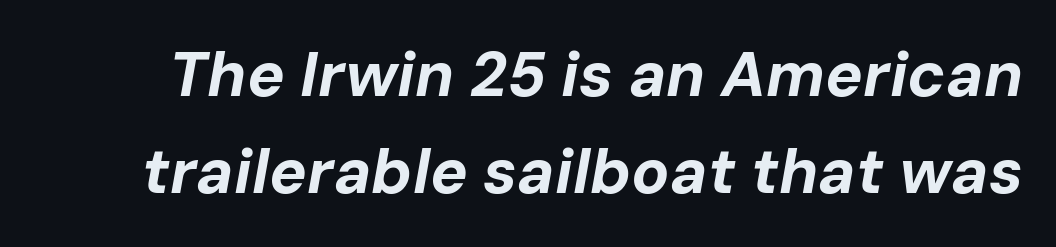
{"italic": "yes", "lean": "right", "slant_degrees": 10, "bold": "yes", "weight": "bold", "width": "normal", "stroke_contrast": "low", "x_height": "medium", "monospaced": "no", "underline": "no", "line_spacing": "normal", "line_spacing_ratio": 1.54, "letter_spacing": "normal", "letter_spacing_em": 0.0, "glyph_px": 63}
